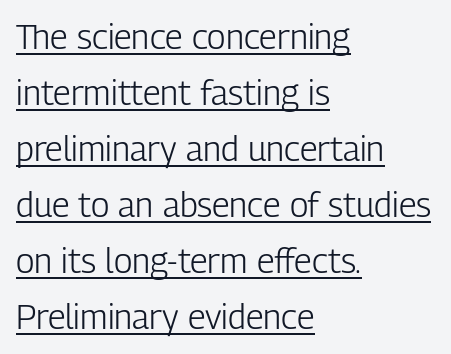
What decoration does the sample have? An underline. Interline gaps are of average width in this sample. Posture: vertical. Observe the ordinary spacing: letters are neighbours, not strangers. Each letter keeps its own natural width here, so spacing adapts to shape.
